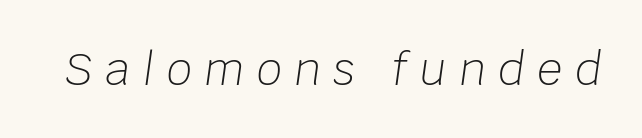
{"italic": "yes", "lean": "right", "slant_degrees": 8, "bold": "no", "weight": "light", "width": "normal", "stroke_contrast": "low", "x_height": "large", "monospaced": "no", "underline": "no", "letter_spacing": "wide", "letter_spacing_em": 0.29, "glyph_px": 44}
